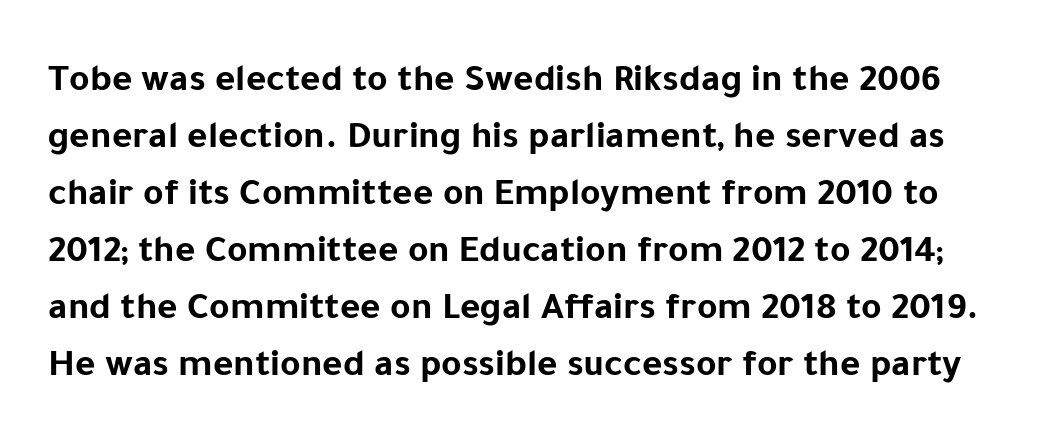
Designer's note — italics off, roman on. A normal amount of white space separates one row of letters from the next. Check under the words: just untouched page. A typesetter would call this proportional, since set widths differ per character. This rendering employs a face without finishing strokes, i.e., a sans-serif.
